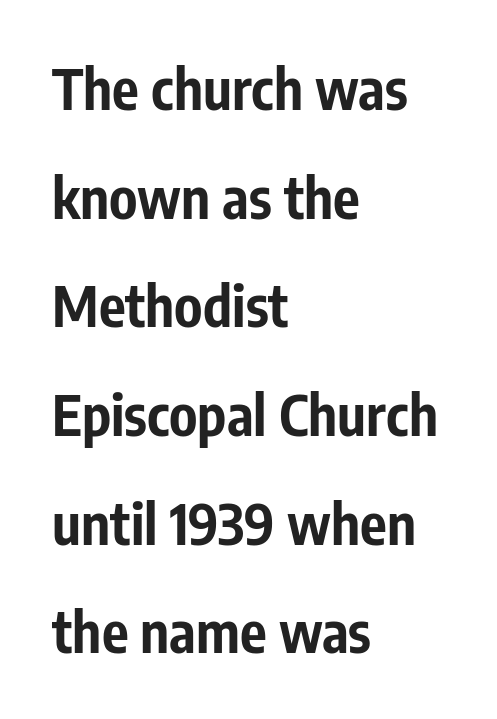
Does the leading feel generous? Absolutely, it's lavish. You can tell it's not italic because the verticals are truly vertical. You could call the tracking neutral — neither tight nor loose. Note the varied advance widths — an 'i' is clearly narrower than an 'm'. Stroke terminals: plain, sans-serif. A classic flush-left, rag-right setting is used for this passage.
